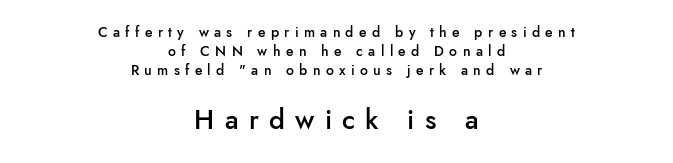
Nobody drew a line under any word here. Students, observe: this is what conventionally led text looks like. The letters stand upright; this is a roman face. If you folded the block vertically in half, each line would mirror itself in length.
